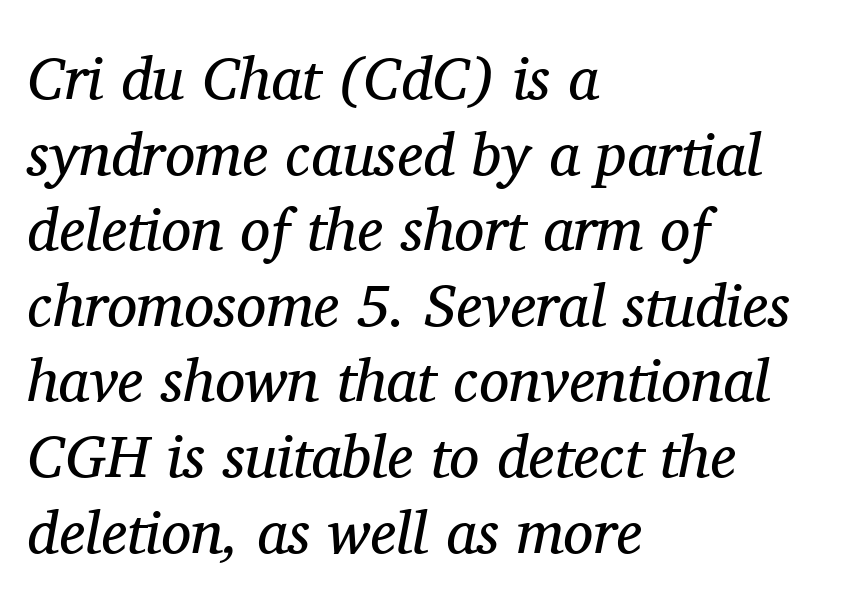
{"serif": "yes", "italic": "yes", "lean": "right", "slant_degrees": 11, "bold": "no", "weight": "regular", "width": "normal", "stroke_contrast": "medium", "x_height": "medium", "monospaced": "no", "underline": "no", "align": "left", "line_spacing": "normal", "line_spacing_ratio": 1.26, "letter_spacing": "normal", "letter_spacing_em": 0.0, "glyph_px": 60}
